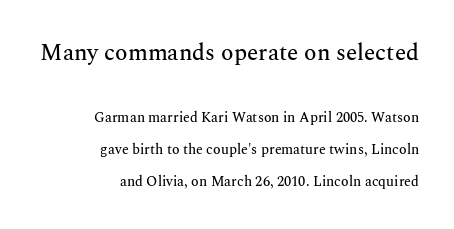
{"italic": "no", "underline": "no", "align": "right", "line_spacing": "loose", "line_spacing_ratio": 2.31, "letter_spacing": "normal", "letter_spacing_em": 0.0, "larger_block": "first", "size_ratio": 1.64, "glyph_px": 23}
